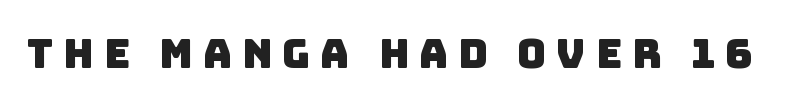
{"serif": "no", "width": "normal", "stroke_contrast": "low", "x_height": "large", "monospaced": "no", "underline": "no", "letter_spacing": "wide", "letter_spacing_em": 0.25, "glyph_px": 40}
